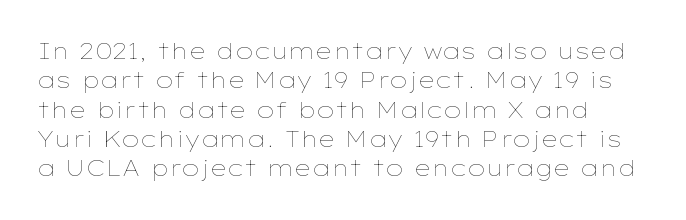
Q: Is the text bold? A: No.
Q: Is the text italic (slanted)? A: No, it is upright.
Q: Is the text underlined? A: No.
Q: Is the spacing between letters normal or unusually wide? A: Normal.
Q: Is the spacing between lines tight, normal or loose? A: Normal.
